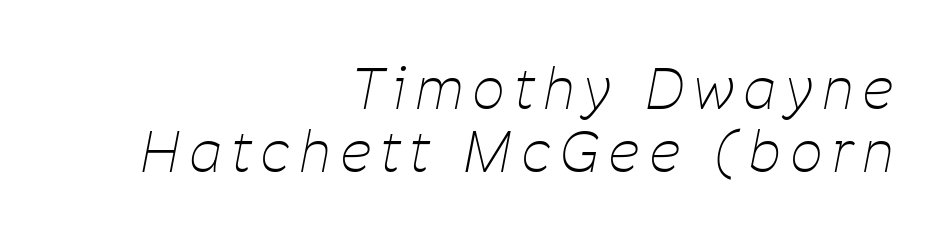
{"italic": "yes", "lean": "right", "slant_degrees": 11, "bold": "no", "weight": "thin", "width": "condensed", "stroke_contrast": "low", "x_height": "medium", "monospaced": "no", "underline": "no", "align": "right", "line_spacing": "tight", "line_spacing_ratio": 1.15, "glyph_px": 55}
